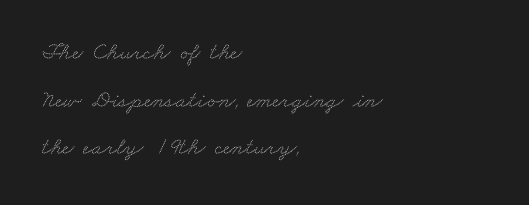
{"underline": "no", "align": "left", "line_spacing": "loose", "line_spacing_ratio": 1.98, "letter_spacing": "normal", "letter_spacing_em": 0.0, "glyph_px": 24}
